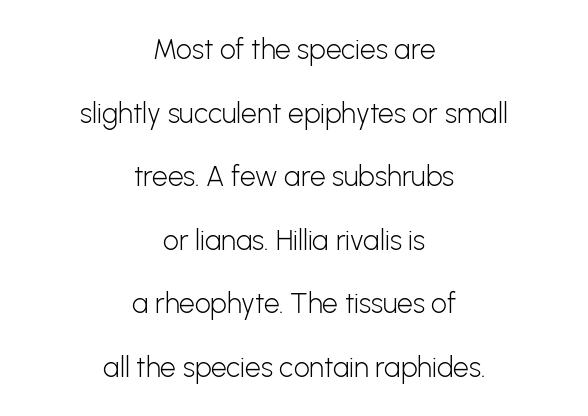
Q: Is the text bold? A: No.
Q: Is the text italic (slanted)? A: No, it is upright.
Q: Is the typeface a serif or a sans-serif typeface? A: Sans-serif.
Q: Is the text underlined? A: No.
Q: How is the paragraph aligned? A: Centered.
Q: Is the spacing between letters normal or unusually wide? A: Normal.
Q: Is the spacing between lines tight, normal or loose? A: Loose.
Q: Width (condensed, normal, or wide)? A: Normal.
Q: Stroke contrast? A: Low.
Q: x-height? A: Medium.
Q: Monospaced? A: No.
